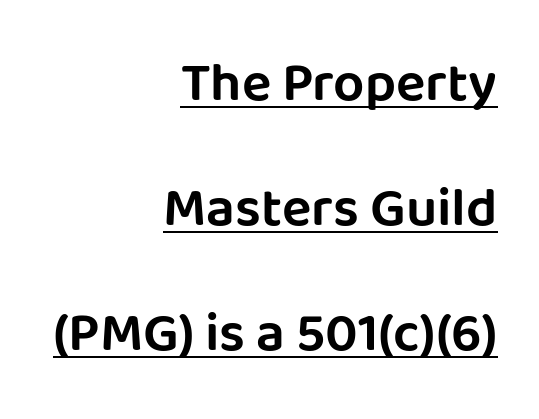
The image shows 55 px sans-serif type, upright; set right-aligned, loose line spacing (2.27x), normal letter spacing, underlined; low stroke contrast and a large x-height.
